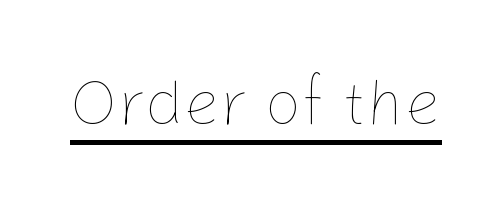
The image shows 64 px thin type, upright; set normal letter spacing, underlined; low stroke contrast and a medium x-height.
